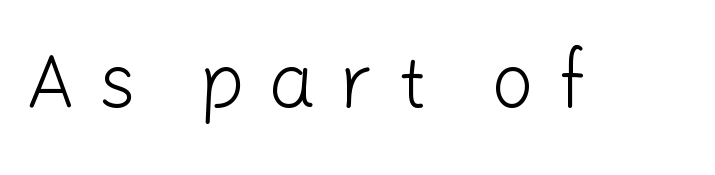
Characters follow at a spacing far wider than the type designer built in. Character widths vary here, with narrow letters taking less room than wide ones. No word sits above an underline. Serif or sans? Sans — the stroke terminals are bare. Summary of weight: not heavy and not bold.
